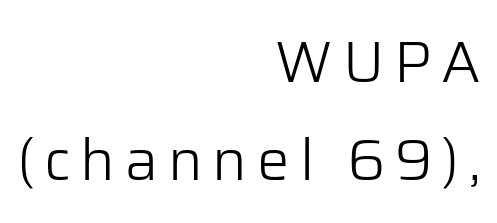
Here the designer chose a conventional face with non-uniform glyph widths. Regular leading. Designer's note — italics off, roman on. Compared with a flush-left layout, this one pins lines to the opposite, right side. A clean baseline with only descenders dipping below it.
